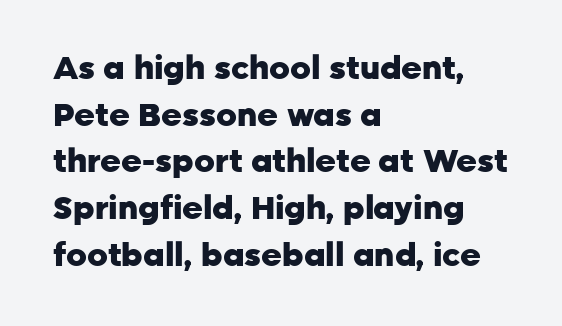
Q: Is the text bold? A: Yes.
Q: Is the text italic (slanted)? A: No, it is upright.
Q: Is the typeface a serif or a sans-serif typeface? A: Sans-serif.
Q: Is the text underlined? A: No.
Q: How is the paragraph aligned? A: Left-aligned.
Q: Is the spacing between letters normal or unusually wide? A: Normal.
Q: Is the spacing between lines tight, normal or loose? A: Normal.
Q: Width (condensed, normal, or wide)? A: Normal.
Q: Stroke contrast? A: Low.
Q: x-height? A: Medium.
Q: Monospaced? A: No.
